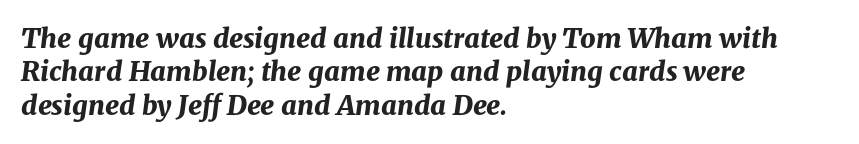
The image shows 27 px bold type, italic (leaning right); set left-aligned, line spacing 1.24x, normal letter spacing, not underlined.
